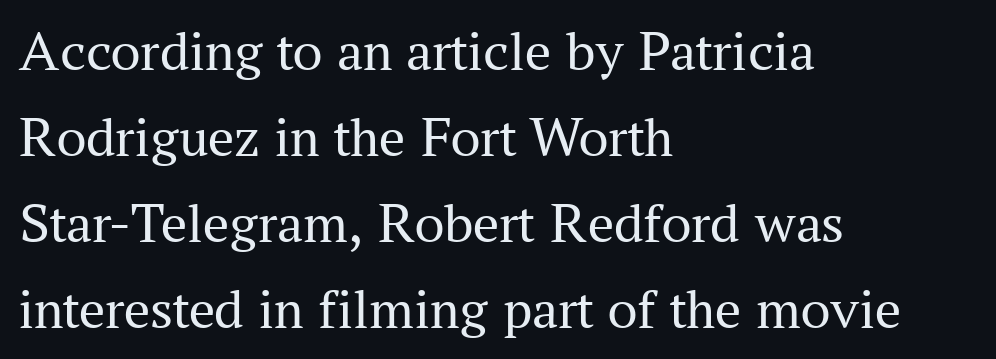
{"serif": "yes", "italic": "no", "bold": "no", "weight": "regular", "width": "normal", "stroke_contrast": "medium", "x_height": "medium", "monospaced": "no", "underline": "no", "align": "left", "line_spacing": "normal", "line_spacing_ratio": 1.48, "letter_spacing": "normal", "letter_spacing_em": 0.0, "glyph_px": 58}
